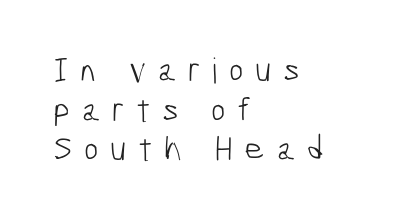
The image shows 35 px light, condensed sans-serif type; set left-aligned, tight line spacing (1.13x), unusually wide letter spacing (+0.33 em), not underlined; low stroke contrast and a medium x-height.
